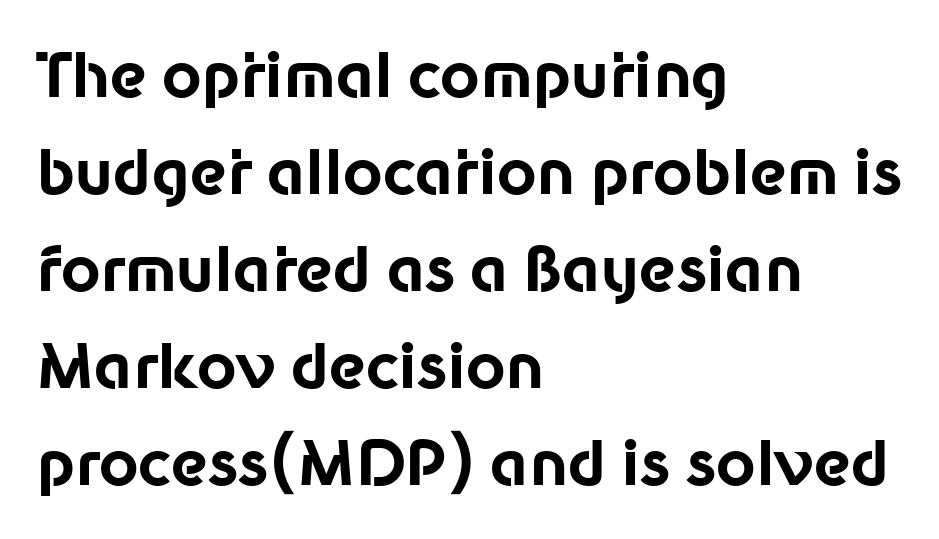
This sample has the flowing, uneven cadence of proportional lettering. Has an underline been added? It has not. Stroke terminals: plain, sans-serif. Inter-character spacing is left at the font's built-in metrics.
